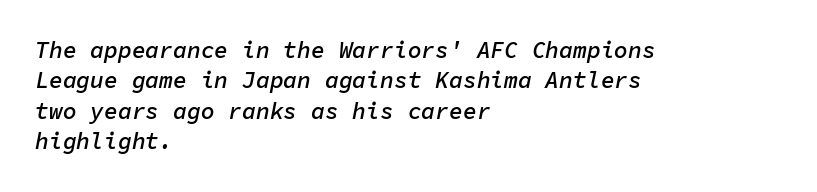
The image shows 23 px text type, italic (leaning right); set left-aligned, normal line spacing (1.32x), normal letter spacing, not underlined.
